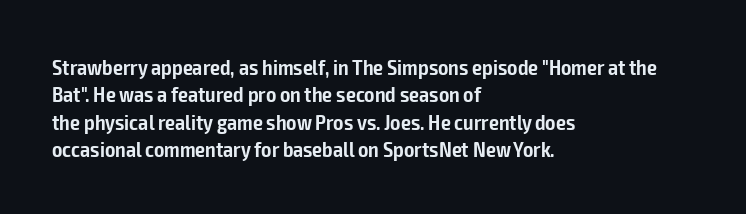
The image shows 22 px text type, upright; set left-aligned, line spacing 1.24x, normal letter spacing, not underlined.
